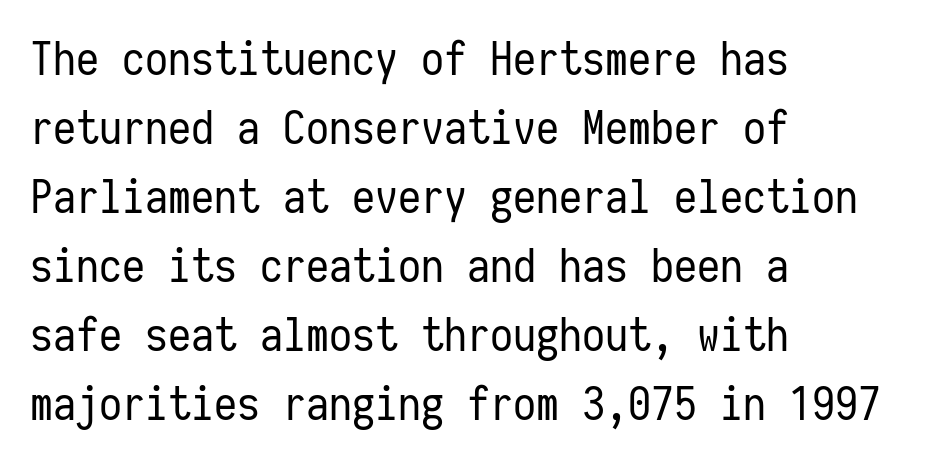
{"serif": "no", "italic": "no", "bold": "no", "weight": "regular", "width": "condensed", "stroke_contrast": "low", "x_height": "medium", "monospaced": "yes", "underline": "no", "align": "left", "line_spacing": "normal", "line_spacing_ratio": 1.5, "letter_spacing": "normal", "letter_spacing_em": 0.0, "glyph_px": 46}
